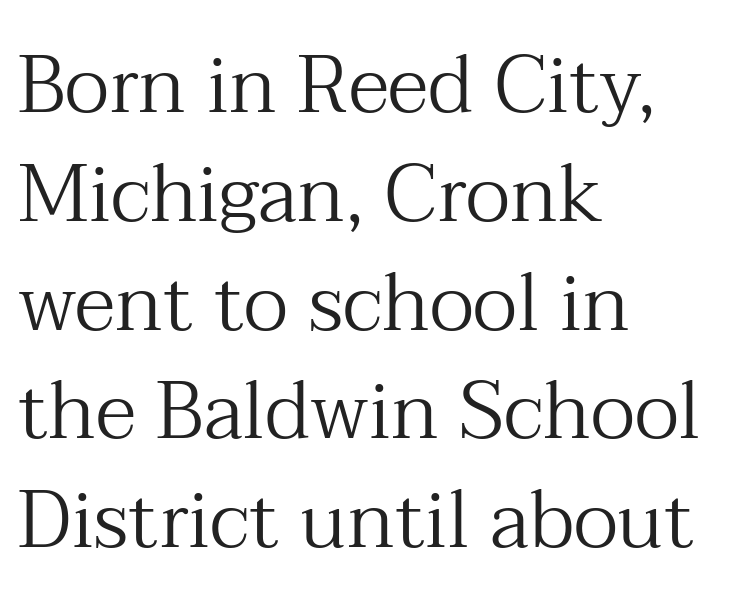
Q: Is the text bold? A: No.
Q: Is the text italic (slanted)? A: No, it is upright.
Q: Is the typeface a serif or a sans-serif typeface? A: Serif.
Q: Is the text underlined? A: No.
Q: How is the paragraph aligned? A: Left-aligned.
Q: Is the spacing between letters normal or unusually wide? A: Normal.
Q: Is the spacing between lines tight, normal or loose? A: Normal.
Q: Width (condensed, normal, or wide)? A: Normal.
Q: Stroke contrast? A: Medium.
Q: x-height? A: Medium.
Q: Monospaced? A: No.
